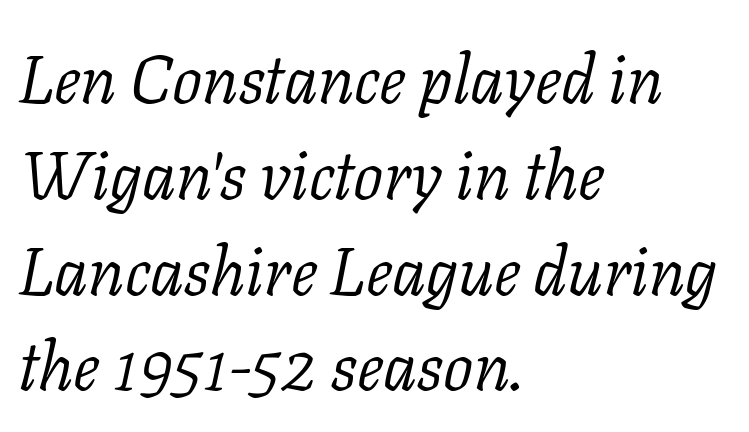
Q: Is the text bold? A: No.
Q: Is the text italic (slanted)? A: Yes, it leans right by about 11 degrees.
Q: Is the typeface a serif or a sans-serif typeface? A: Serif.
Q: Is the text underlined? A: No.
Q: How is the paragraph aligned? A: Left-aligned.
Q: Is the spacing between letters normal or unusually wide? A: Normal.
Q: Is the spacing between lines tight, normal or loose? A: Normal.
Q: Width (condensed, normal, or wide)? A: Normal.
Q: Stroke contrast? A: Low.
Q: x-height? A: Medium.
Q: Monospaced? A: No.
